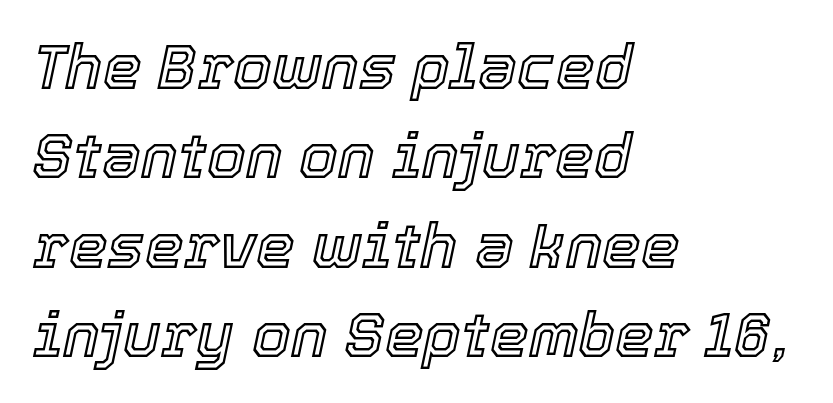
The image shows 62 px text type, italic (leaning right); set left-aligned, normal line spacing (1.44x), normal letter spacing, not underlined; a medium x-height.
